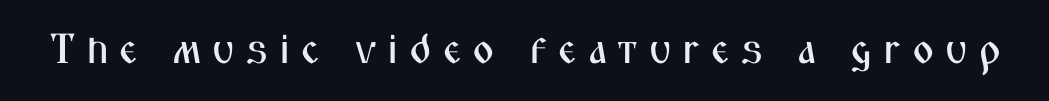
{"serif": "no", "italic": "no", "width": "condensed", "stroke_contrast": "medium", "x_height": "medium", "monospaced": "no", "underline": "no", "letter_spacing": "wide", "letter_spacing_em": 0.25, "glyph_px": 42}
